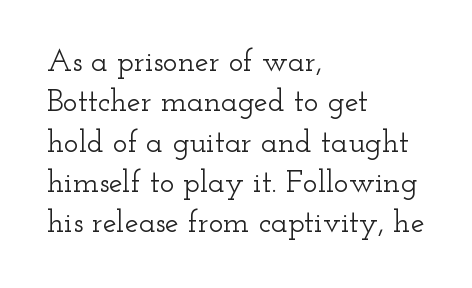
Q: Is the text italic (slanted)? A: No, it is upright.
Q: Is the typeface a serif or a sans-serif typeface? A: Serif.
Q: Is the text underlined? A: No.
Q: How is the paragraph aligned? A: Left-aligned.
Q: Is the spacing between letters normal or unusually wide? A: Normal.
Q: Is the spacing between lines tight, normal or loose? A: Normal.
Q: Width (condensed, normal, or wide)? A: Wide.
Q: Stroke contrast? A: Low.
Q: x-height? A: Small.
Q: Monospaced? A: No.
